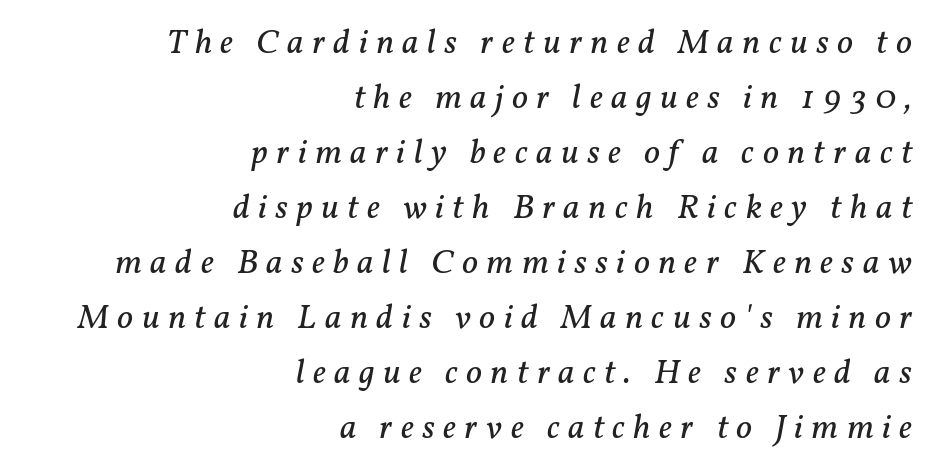
The image shows 35 px regular-weight serif type, italic (leaning right); set right-aligned, normal line spacing (1.57x), unusually wide letter spacing (+0.24 em), not underlined; low stroke contrast and a medium x-height.
